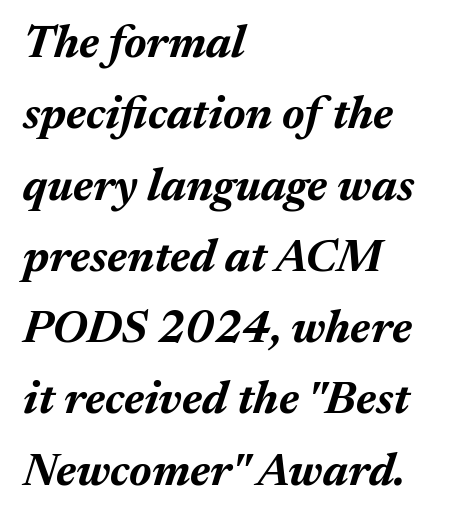
Each new line begins a customary step beneath the previous one. One-word summary of the alignment: left. The face used here is proportionally spaced, like ordinary book or web type. Its strokes are broad and dark, the hallmark of bold type. The lettering tilts uniformly, giving the passage an italic look. A bare baseline throughout the passage.
